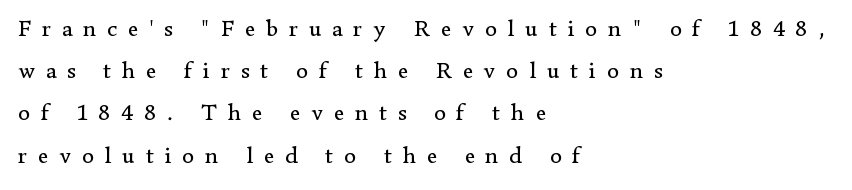
Counters stay open thanks to moderate or lighter strokes. Rendered with straight, roman letterforms. Descender tails drop into unmarked territory. Spacing between characters has been opened up far beyond the box default. Does the copy run flush right? No — it runs flush left.
